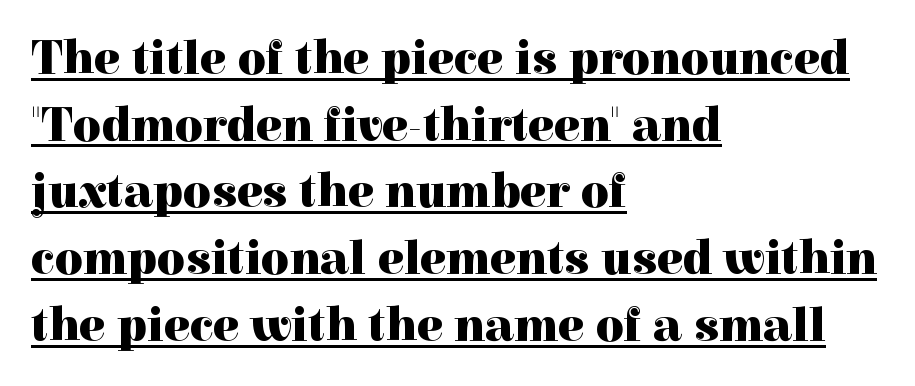
Serif or sans? Serif — the stroke terminals have little feet. Weight check: bold — yes, fully. Alignment: flush left. A typesetter would call this zero additional tracking. A typesetter would call this proportional, since set widths differ per character. What decoration does the sample have? An underline.
